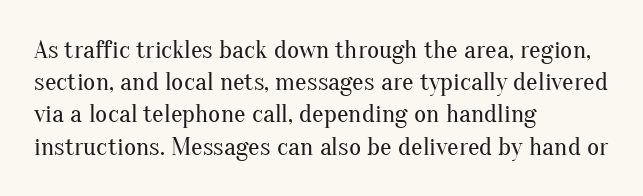
{"italic": "no", "bold": "no", "underline": "no", "align": "left", "line_spacing_ratio": 1.24, "letter_spacing": "normal", "letter_spacing_em": 0.0, "glyph_px": 26}
